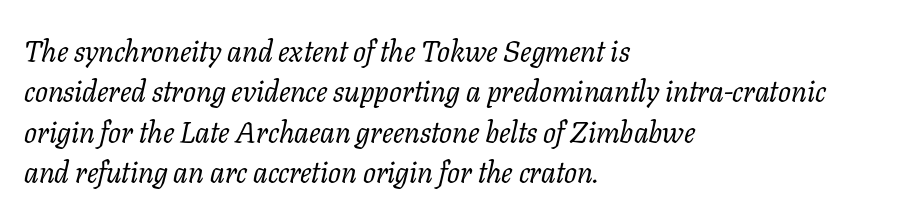
The space directly below the letters is spotless. Varying glyph widths throughout — classic text-font behaviour. Check where the strokes stop: tiny serifs finish them off. Successive baselines arrive at the customary interval. Tracking here is standard; glyphs follow each other at the usual distance. Left-aligned paragraph, ragged on the right.
